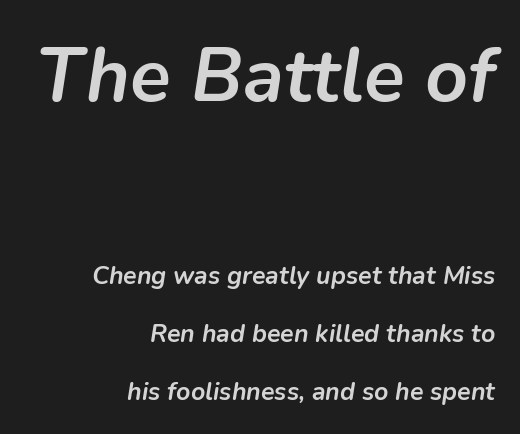
Does the bottom block carry the larger type? No, the top block does. The typography opts for an oblique posture over an upright one. The rendering keeps characters at their native spacing. Typographic density is high because the face is bold. Letters rest on an invisible, unmarked baseline.
